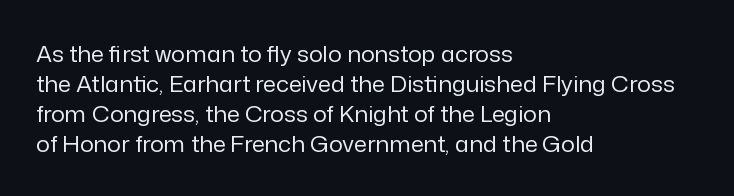
The lines are quadded left. The font sits on the lighter half of the weight spectrum, regular included. Tracking here is standard; glyphs follow each other at the usual distance. Italic? Not at all — the glyphs are vertical. Rule under the text: the space is simply empty.
